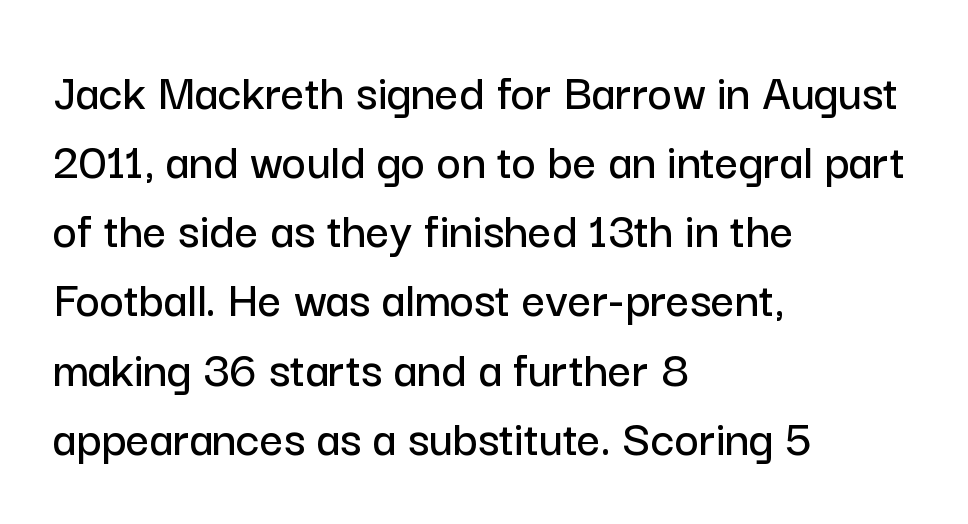
The image shows 52 px sans-serif type, upright; set left-aligned, normal line spacing (1.33x), normal letter spacing, not underlined; low stroke contrast and a medium x-height.
